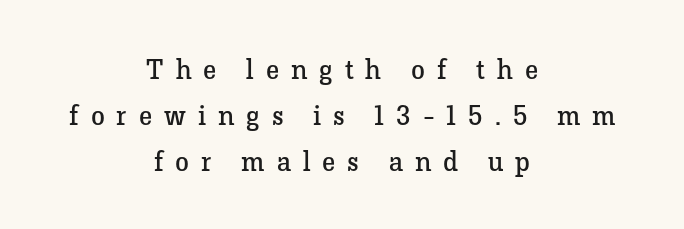
Q: Is the text bold? A: No.
Q: Is the text italic (slanted)? A: No, it is upright.
Q: Is the typeface a serif or a sans-serif typeface? A: Serif.
Q: Is the text underlined? A: No.
Q: How is the paragraph aligned? A: Centered.
Q: Is the spacing between letters normal or unusually wide? A: Unusually wide.
Q: Is the spacing between lines tight, normal or loose? A: Normal.
Q: Width (condensed, normal, or wide)? A: Normal.
Q: Stroke contrast? A: Low.
Q: x-height? A: Medium.
Q: Monospaced? A: No.
